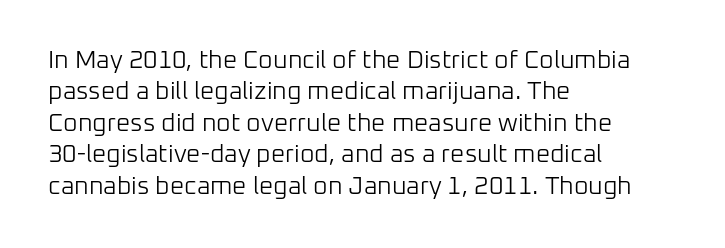
The image shows 25 px text type, upright; set left-aligned, normal line spacing (1.26x), normal letter spacing, not underlined.
